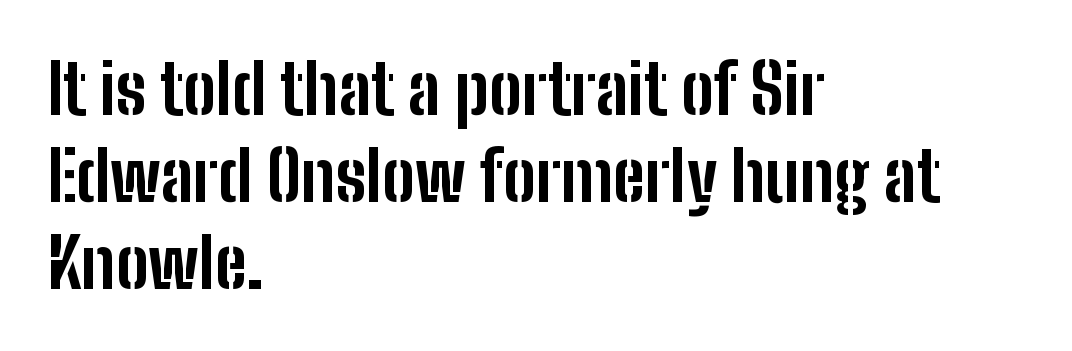
In terms of letterspacing, this is plain default setting. These lines stack with their left ends in a neat column. The foot of each line stays bare and open. Weight: bold. Serif or sans? Sans — the stroke terminals are bare.
